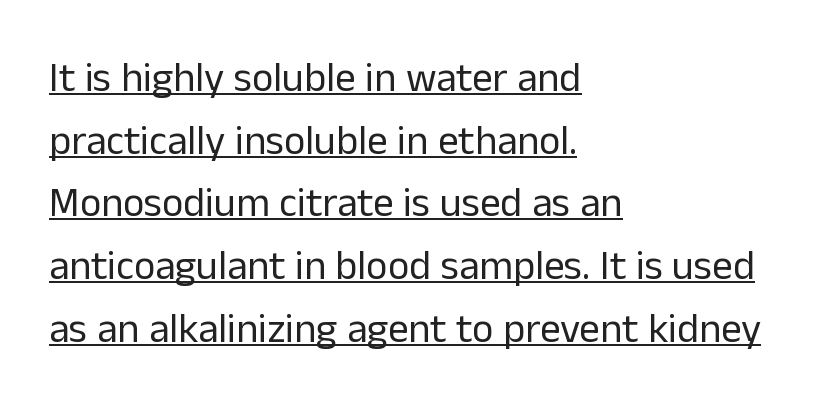
Serifs: no, the terminals of the letterforms are clean. Stems here are at most as thick as an everyday book face. Interline gaps are of average width in this sample. The typesetter has applied underlining to the passage shown. Leftover space on each line is placed entirely after the last word. There is no visible air inserted between adjacent glyphs.
